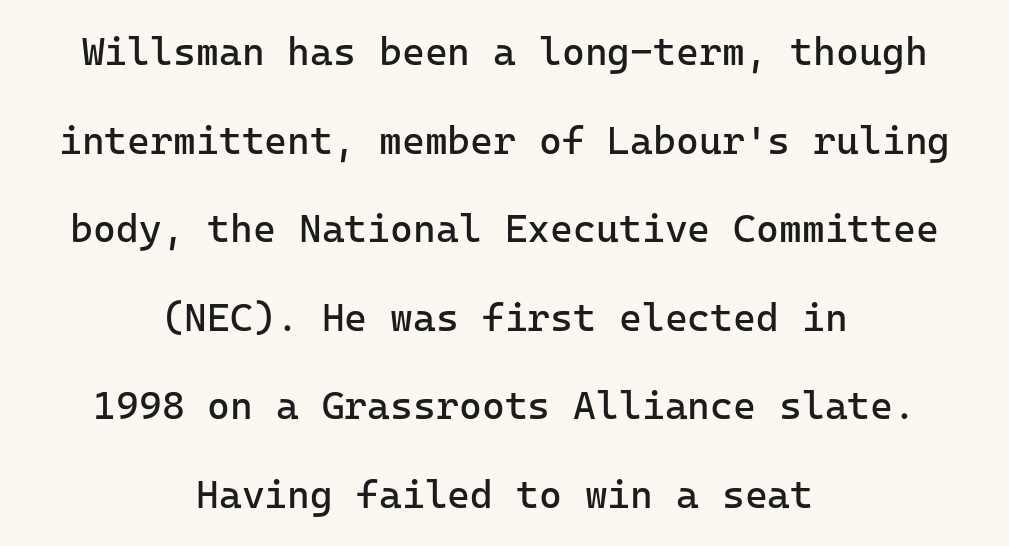
{"serif": "no", "italic": "no", "bold": "no", "weight": "regular", "width": "normal", "stroke_contrast": "low", "x_height": "medium", "monospaced": "yes", "underline": "no", "align": "center", "line_spacing": "loose", "line_spacing_ratio": 2.27, "letter_spacing": "normal", "letter_spacing_em": 0.0, "glyph_px": 39}
